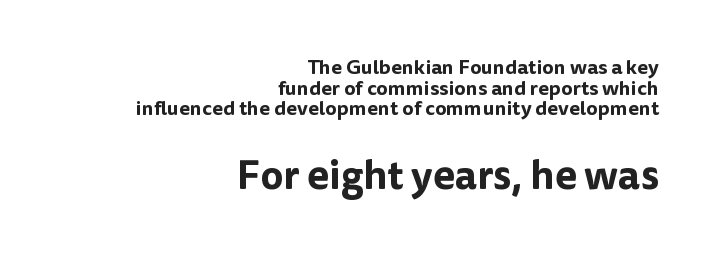
The image shows 40 px sans-serif type, upright; set right-aligned, tight line spacing (1.03x), normal letter spacing, not underlined; the second (bottom) block is 2.0x larger; low stroke contrast and a medium x-height.
